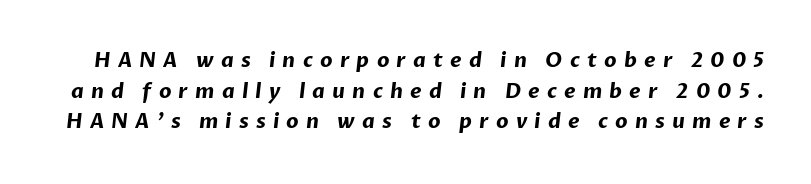
The image shows 20 px bold type; set normal line spacing (1.53x), unusually wide letter spacing (+0.36 em), not underlined.
